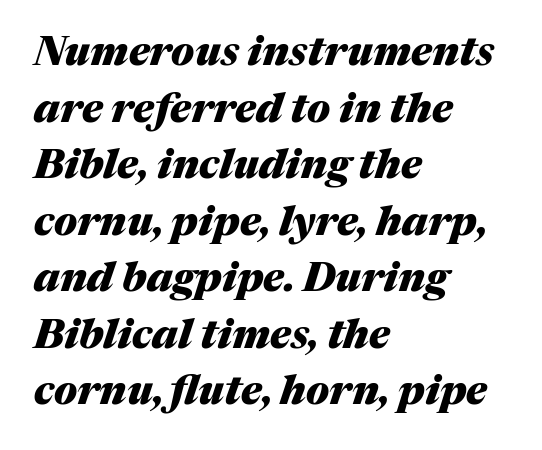
The setting favours the left margin, as ordinary paragraphs usually do. Does the lettering tilt? It does — this is italic. The type is set solid horizontally, with unmodified tracking. Each letter keeps its own natural width here, so spacing adapts to shape. In terms of weight, the rendering is a true, heavy bold. Leading matches the norm, producing a regular column.
